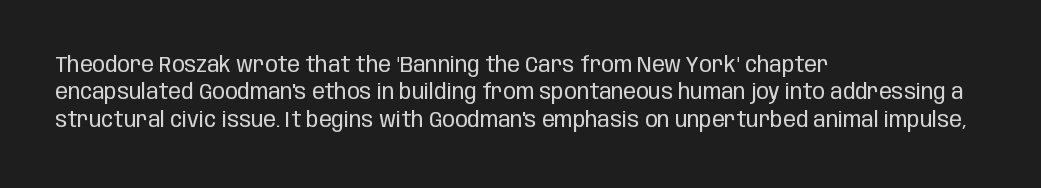
The image shows 21 px text type, upright; set left-aligned, normal line spacing (1.3x), normal letter spacing, not underlined.
